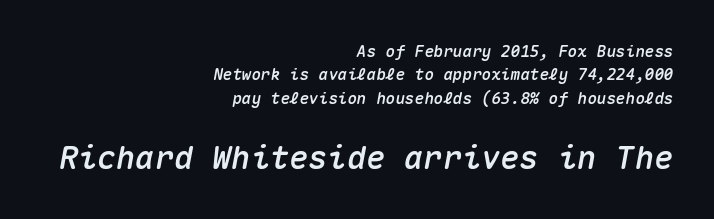
{"italic": "yes", "lean": "right", "slant_degrees": 10, "width": "normal", "stroke_contrast": "medium", "x_height": "medium", "monospaced": "yes", "underline": "no", "align": "right", "line_spacing": "normal", "line_spacing_ratio": 1.46, "letter_spacing": "normal", "letter_spacing_em": 0.0, "larger_block": "second", "size_ratio": 2.0, "glyph_px": 32}
